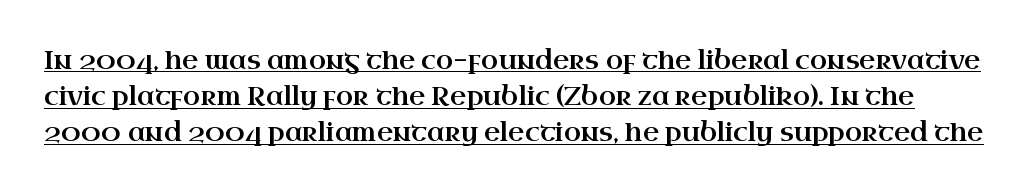
The image shows 25 px text type, upright; set normal line spacing (1.45x), normal letter spacing, underlined.
